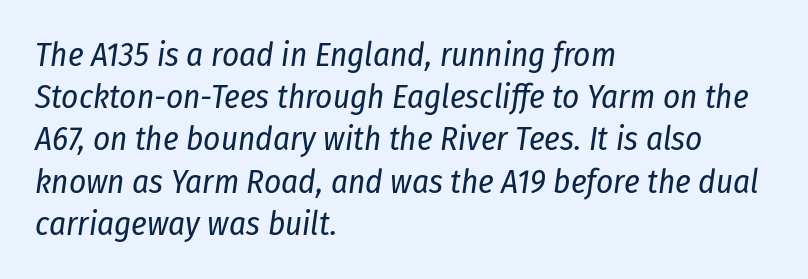
The image shows 33 px regular-weight, condensed type, italic (leaning right); set left-aligned, normal line spacing (1.28x), normal letter spacing, not underlined; low stroke contrast and a medium x-height.
